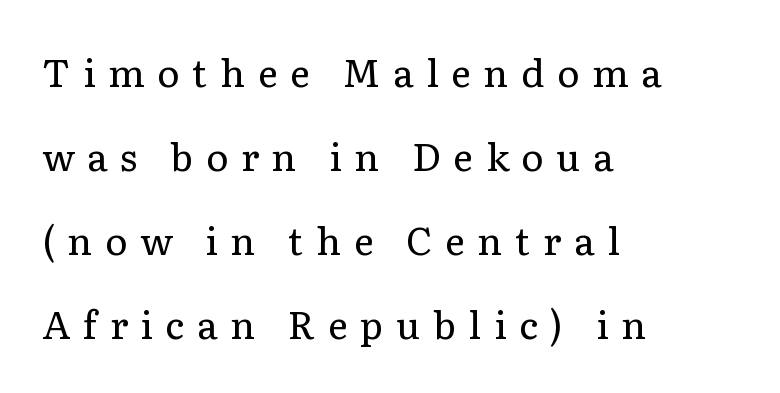
Q: Is the text bold? A: No.
Q: Is the text italic (slanted)? A: No, it is upright.
Q: Is the typeface a serif or a sans-serif typeface? A: Serif.
Q: Is the text underlined? A: No.
Q: How is the paragraph aligned? A: Left-aligned.
Q: Is the spacing between letters normal or unusually wide? A: Unusually wide.
Q: Is the spacing between lines tight, normal or loose? A: Loose.
Q: Width (condensed, normal, or wide)? A: Normal.
Q: Stroke contrast? A: Low.
Q: x-height? A: Medium.
Q: Monospaced? A: No.
